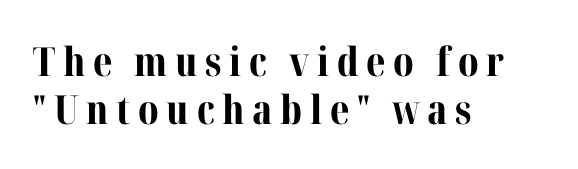
The image shows 40 px bold serif type, upright; set left-aligned, line spacing 1.19x, not underlined; medium stroke contrast and a medium x-height.
